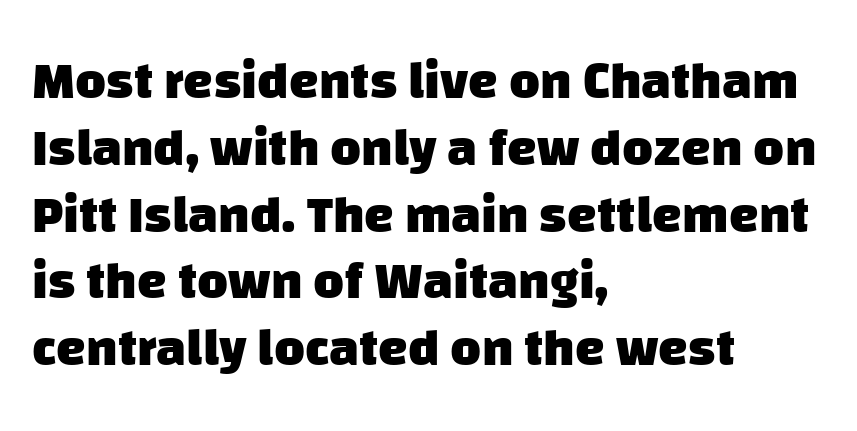
{"serif": "no", "bold": "yes", "weight": "heavy", "width": "normal", "stroke_contrast": "low", "x_height": "large", "monospaced": "no", "underline": "no", "align": "left", "line_spacing": "normal", "line_spacing_ratio": 1.26, "letter_spacing": "normal", "letter_spacing_em": 0.0, "glyph_px": 53}
